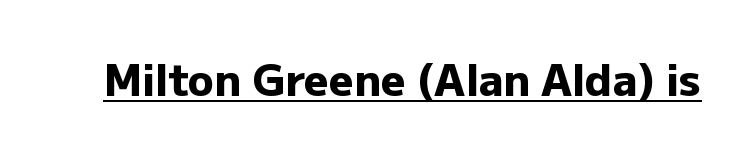
{"serif": "no", "italic": "no", "bold": "yes", "weight": "heavy", "width": "normal", "stroke_contrast": "low", "x_height": "medium", "monospaced": "no", "underline": "yes", "letter_spacing": "normal", "letter_spacing_em": 0.0, "glyph_px": 43}
